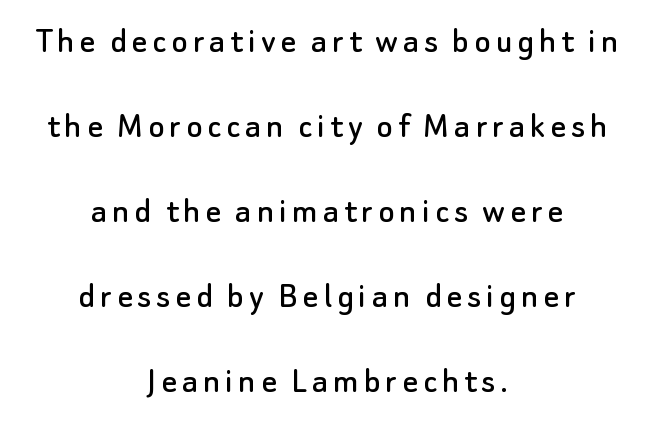
Each row of text sits above clean, open space. Teacher's note: observe the equal gaps on both sides — that is centered alignment. When letters stand straight like this, we call the style roman or upright. The line-height multiplier appears high, well above default. The rendering uses natural spacing where letterforms have individual widths. Typographically, this falls in the sans-serif category.
